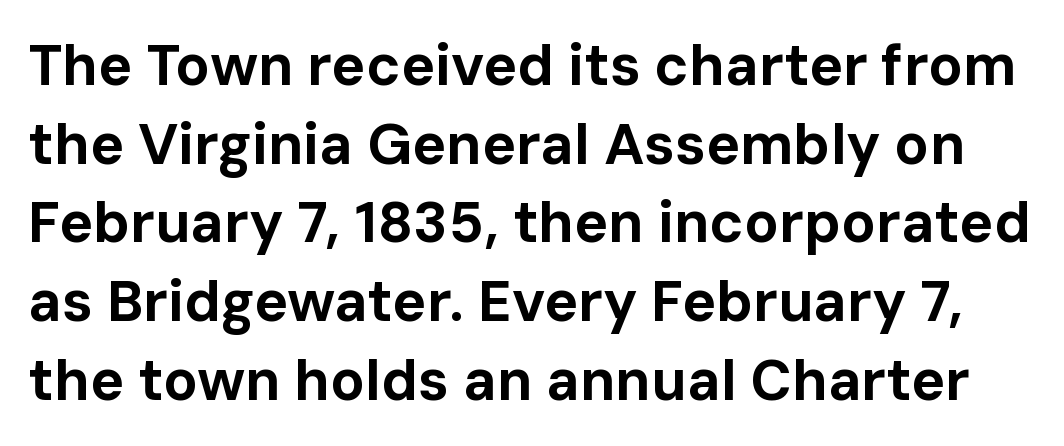
{"serif": "no", "italic": "no", "bold": "yes", "weight": "bold", "width": "normal", "stroke_contrast": "low", "x_height": "medium", "monospaced": "no", "underline": "no", "line_spacing": "normal", "line_spacing_ratio": 1.38, "letter_spacing": "normal", "letter_spacing_em": 0.0, "glyph_px": 57}
